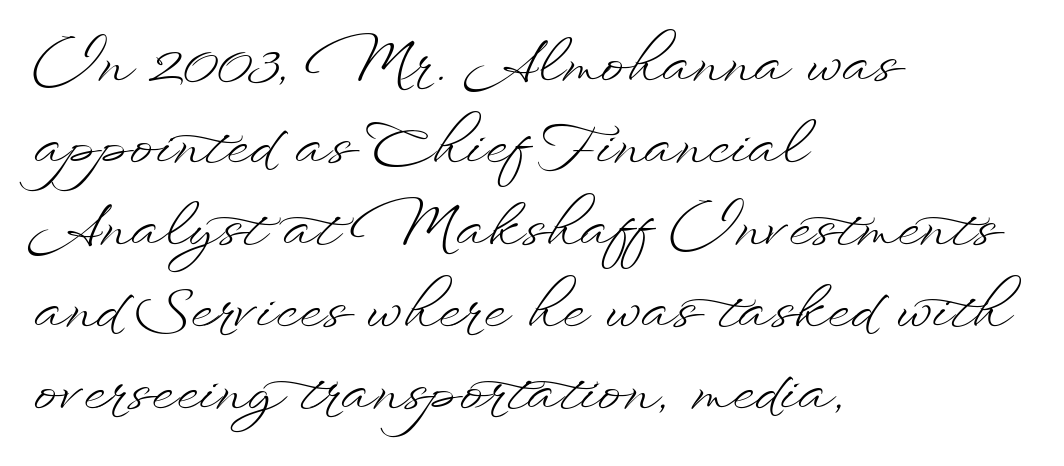
Q: Is the text bold? A: No.
Q: Is the text italic (slanted)? A: Yes.
Q: Is the text underlined? A: No.
Q: How is the paragraph aligned? A: Left-aligned.
Q: Is the spacing between letters normal or unusually wide? A: Normal.
Q: Is the spacing between lines tight, normal or loose? A: Normal.
Q: Width (condensed, normal, or wide)? A: Wide.
Q: Stroke contrast? A: Low.
Q: x-height? A: Small.
Q: Monospaced? A: No.
